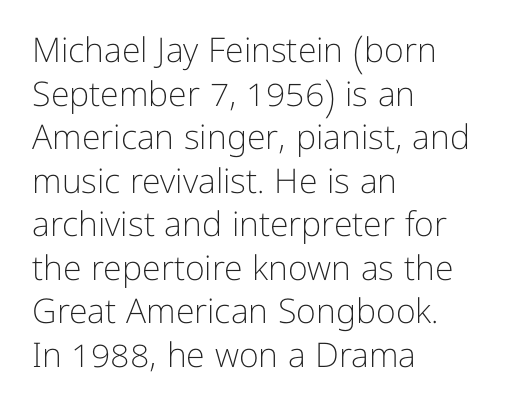
Check under the words: just untouched page. Caption: standard tracking, unaltered. Summary of vertical rhythm: regular, with standard interline spacing. This sample has the flowing, uneven cadence of proportional lettering. Typographically, this falls in the sans-serif category.
